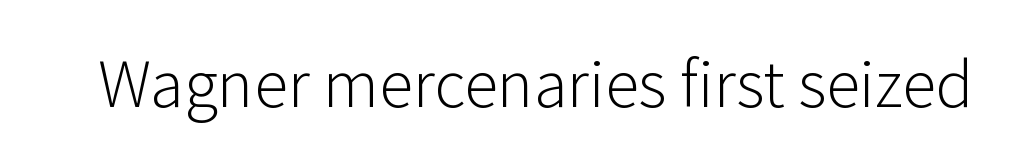
Q: Is the text bold? A: No.
Q: Is the text italic (slanted)? A: No, it is upright.
Q: Is the typeface a serif or a sans-serif typeface? A: Sans-serif.
Q: Is the text underlined? A: No.
Q: Is the spacing between letters normal or unusually wide? A: Normal.
Q: Width (condensed, normal, or wide)? A: Normal.
Q: Stroke contrast? A: Low.
Q: x-height? A: Medium.
Q: Monospaced? A: No.
